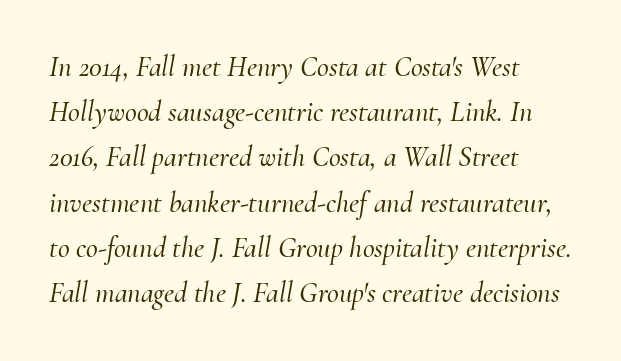
{"serif": "yes", "italic": "yes", "lean": "right", "slant_degrees": 10, "width": "normal", "stroke_contrast": "medium", "x_height": "small", "monospaced": "no", "underline": "no", "align": "left", "line_spacing": "normal", "line_spacing_ratio": 1.56, "letter_spacing": "normal", "letter_spacing_em": 0.0, "glyph_px": 29}
